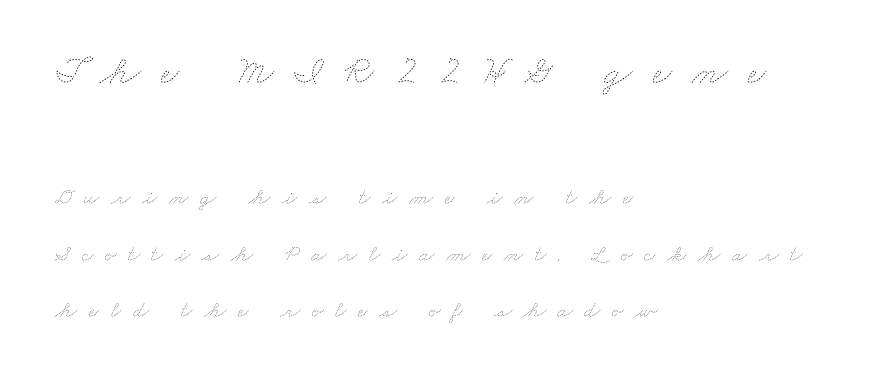
The image shows 41 px thin, wide type; set left-aligned, loose line spacing (2.45x), unusually wide letter spacing (+0.49 em), not underlined; the first (top) block is 1.78x larger; low stroke contrast and a small x-height.
